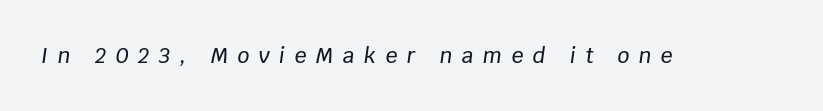
Q: Is the text italic (slanted)? A: Yes, it leans right by about 8 degrees.
Q: Is the text underlined? A: No.
Q: Is the spacing between letters normal or unusually wide? A: Unusually wide.
